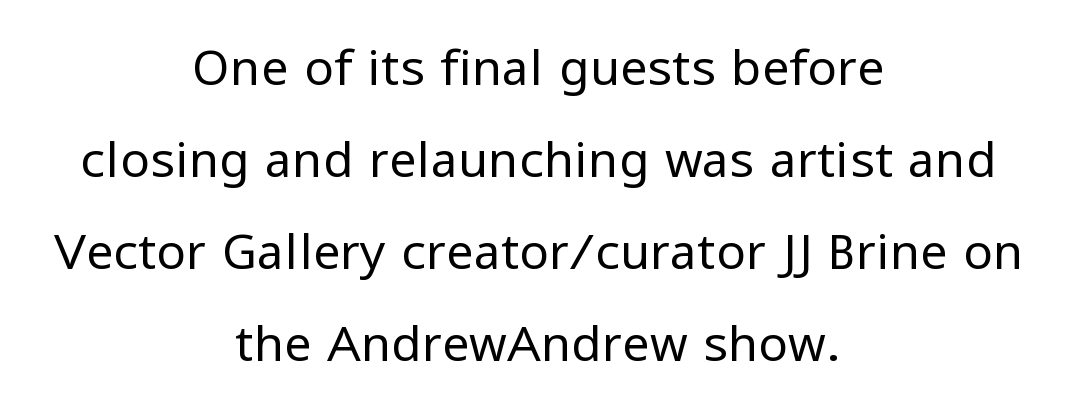
{"serif": "no", "italic": "no", "bold": "no", "weight": "regular", "width": "normal", "stroke_contrast": "low", "x_height": "medium", "monospaced": "no", "underline": "no", "align": "center", "line_spacing_ratio": 1.88, "letter_spacing": "normal", "letter_spacing_em": 0.0, "glyph_px": 49}
